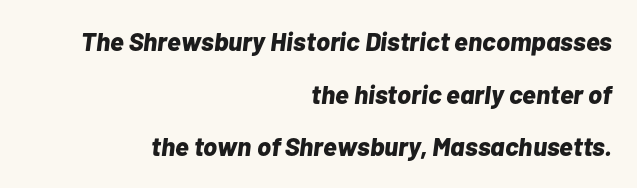
The image shows 26 px bold type, italic (leaning right); set right-aligned, loose line spacing (2.02x), normal letter spacing, not underlined.
